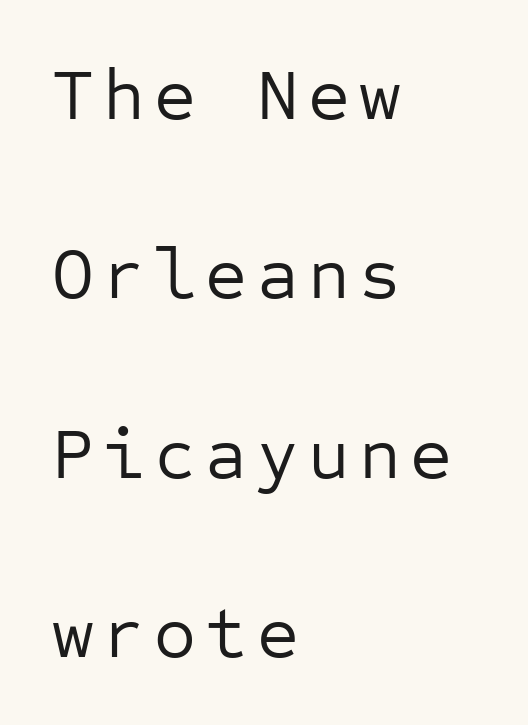
Q: Is the text bold? A: No.
Q: Is the text italic (slanted)? A: No, it is upright.
Q: Is the typeface a serif or a sans-serif typeface? A: Sans-serif.
Q: Is the text underlined? A: No.
Q: How is the paragraph aligned? A: Left-aligned.
Q: Is the spacing between lines tight, normal or loose? A: Loose.
Q: Width (condensed, normal, or wide)? A: Normal.
Q: Stroke contrast? A: Low.
Q: x-height? A: Medium.
Q: Monospaced? A: Yes.
